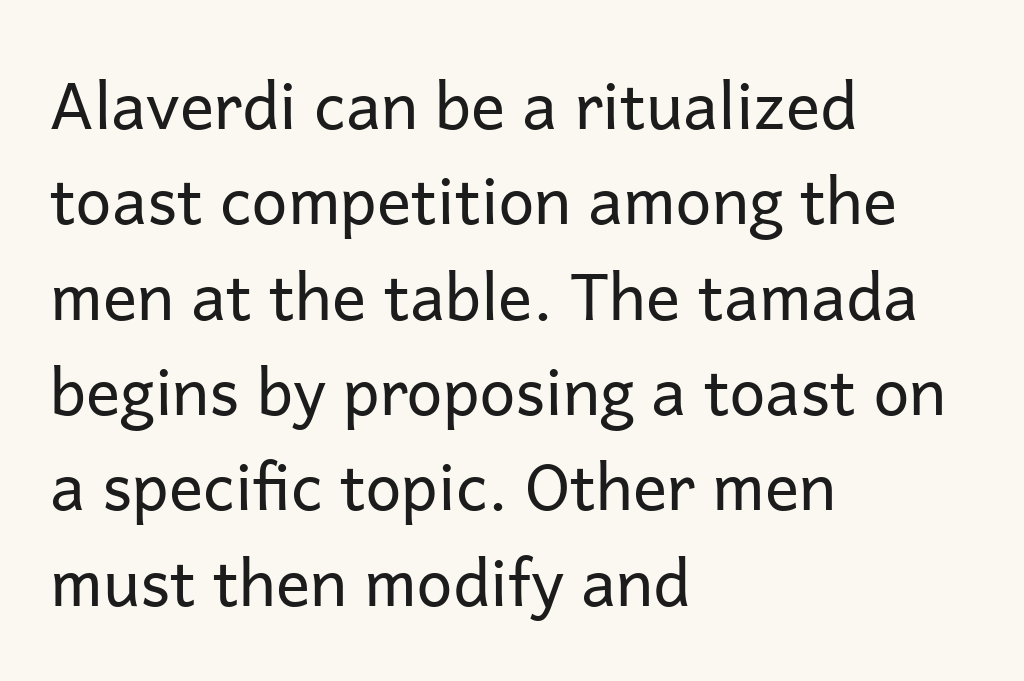
Q: Is the text bold? A: No.
Q: Is the text italic (slanted)? A: No, it is upright.
Q: Is the typeface a serif or a sans-serif typeface? A: Sans-serif.
Q: Is the text underlined? A: No.
Q: How is the paragraph aligned? A: Left-aligned.
Q: Is the spacing between letters normal or unusually wide? A: Normal.
Q: Is the spacing between lines tight, normal or loose? A: Normal.
Q: Width (condensed, normal, or wide)? A: Normal.
Q: Stroke contrast? A: Low.
Q: x-height? A: Medium.
Q: Monospaced? A: No.
